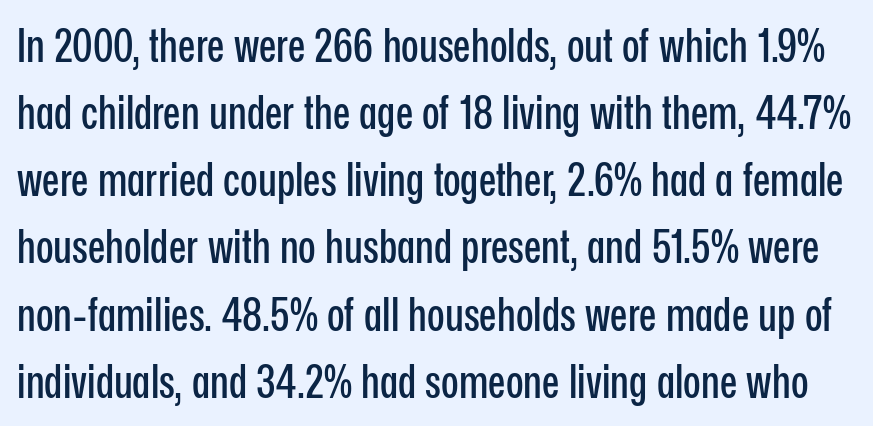
Character widths vary here, with narrow letters taking less room than wide ones. You can tell from the bare stems that sans-serif type was used. The block of text has a typical density, with ordinary space between rows. Ordinary non-slanted type is in use. Caption: standard tracking, unaltered.
